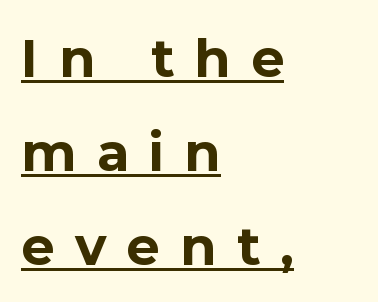
The image shows 57 px bold sans-serif type, upright; set left-aligned, normal line spacing (1.65x), unusually wide letter spacing (+0.36 em), underlined; a medium x-height.
